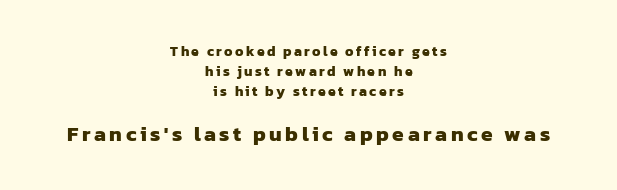
{"bold": "yes", "underline": "no", "align": "center", "line_spacing": "normal", "line_spacing_ratio": 1.43, "larger_block": "second", "size_ratio": 1.5, "glyph_px": 21}
